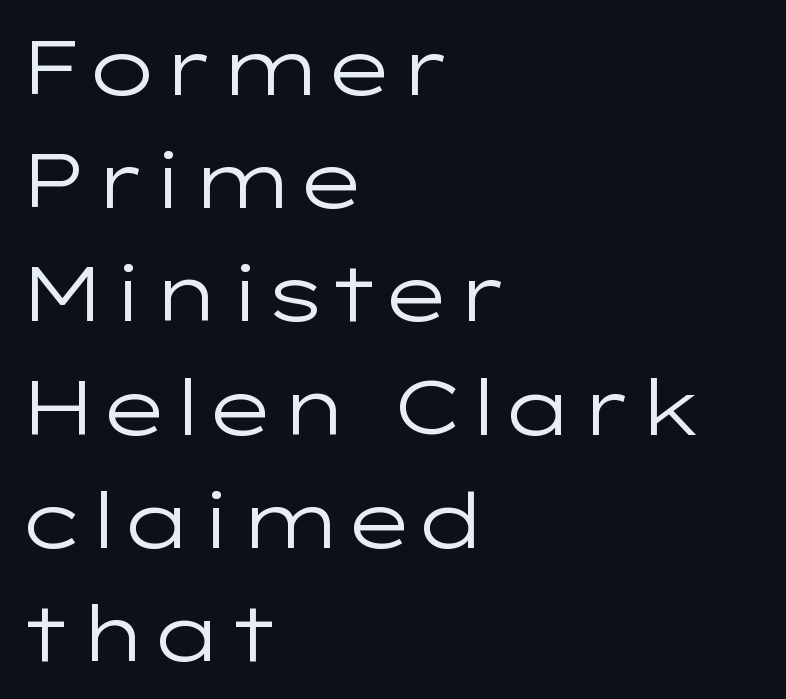
Q: Is the text bold? A: No.
Q: Is the text italic (slanted)? A: No, it is upright.
Q: Is the typeface a serif or a sans-serif typeface? A: Sans-serif.
Q: Is the text underlined? A: No.
Q: How is the paragraph aligned? A: Left-aligned.
Q: Is the spacing between letters normal or unusually wide? A: Normal.
Q: Is the spacing between lines tight, normal or loose? A: Normal.
Q: Width (condensed, normal, or wide)? A: Wide.
Q: Stroke contrast? A: Low.
Q: x-height? A: Medium.
Q: Monospaced? A: No.
